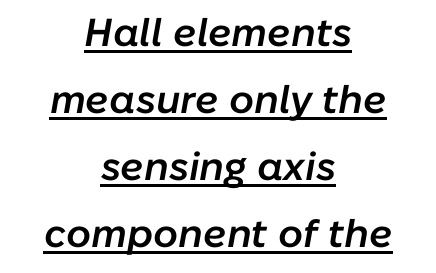
{"italic": "yes", "lean": "right", "slant_degrees": 10, "bold": "semi", "weight": "semibold", "width": "normal", "stroke_contrast": "low", "x_height": "medium", "monospaced": "no", "underline": "yes", "align": "center", "line_spacing_ratio": 1.72, "letter_spacing": "normal", "letter_spacing_em": 0.0, "glyph_px": 39}
